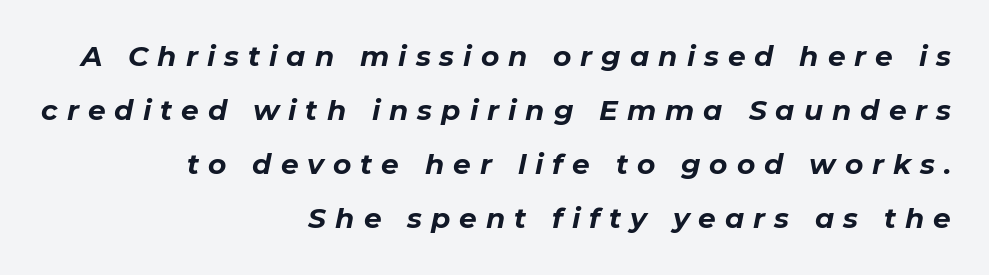
Q: Is the text bold? A: Yes.
Q: Is the text italic (slanted)? A: Yes, it leans right by about 11 degrees.
Q: Is the text underlined? A: No.
Q: How is the paragraph aligned? A: Right-aligned.
Q: Is the spacing between letters normal or unusually wide? A: Unusually wide.
Q: Is the spacing between lines tight, normal or loose? A: Loose.
Q: Width (condensed, normal, or wide)? A: Normal.
Q: Stroke contrast? A: Low.
Q: x-height? A: Medium.
Q: Monospaced? A: No.
